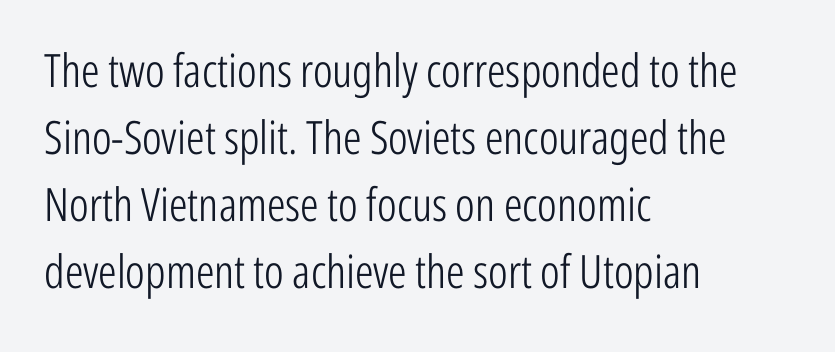
Q: Is the text bold? A: No.
Q: Is the text italic (slanted)? A: No, it is upright.
Q: Is the typeface a serif or a sans-serif typeface? A: Sans-serif.
Q: Is the text underlined? A: No.
Q: How is the paragraph aligned? A: Left-aligned.
Q: Is the spacing between letters normal or unusually wide? A: Normal.
Q: Is the spacing between lines tight, normal or loose? A: Normal.
Q: Width (condensed, normal, or wide)? A: Condensed.
Q: Stroke contrast? A: Low.
Q: x-height? A: Medium.
Q: Monospaced? A: No.
